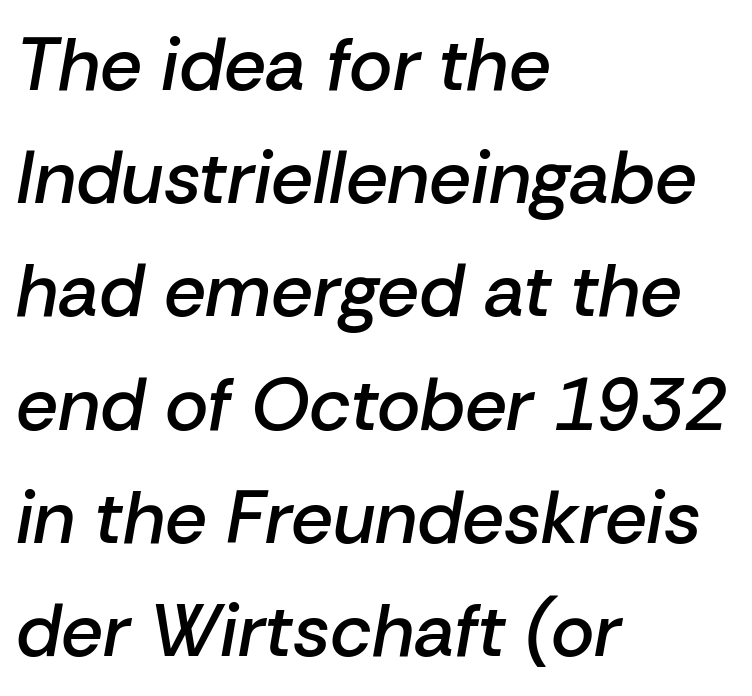
Q: Is the text bold? A: Semi-bold.
Q: Is the text italic (slanted)? A: Yes, it leans right by about 10 degrees.
Q: Is the text underlined? A: No.
Q: How is the paragraph aligned? A: Left-aligned.
Q: Is the spacing between letters normal or unusually wide? A: Normal.
Q: Is the spacing between lines tight, normal or loose? A: Normal.
Q: Width (condensed, normal, or wide)? A: Normal.
Q: Stroke contrast? A: Low.
Q: x-height? A: Medium.
Q: Monospaced? A: No.
